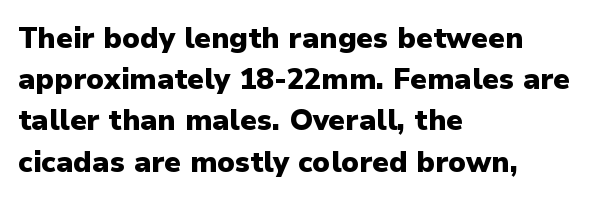
{"serif": "no", "italic": "no", "bold": "yes", "weight": "heavy", "width": "normal", "stroke_contrast": "low", "x_height": "medium", "monospaced": "no", "underline": "no", "align": "left", "line_spacing": "normal", "line_spacing_ratio": 1.42, "letter_spacing": "normal", "letter_spacing_em": 0.0, "glyph_px": 29}
